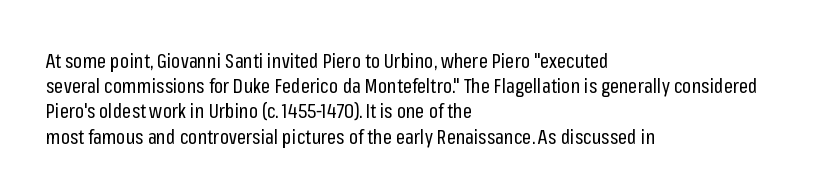
Q: Is the text bold? A: No.
Q: Is the text italic (slanted)? A: No, it is upright.
Q: Is the text underlined? A: No.
Q: How is the paragraph aligned? A: Left-aligned.
Q: Is the spacing between letters normal or unusually wide? A: Normal.
Q: Is the spacing between lines tight, normal or loose? A: Normal.
